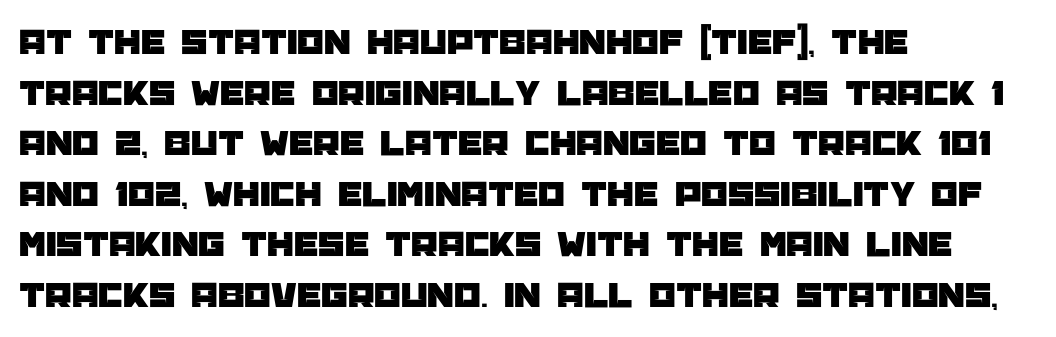
Q: Is the text italic (slanted)? A: No, it is upright.
Q: Is the typeface a serif or a sans-serif typeface? A: Sans-serif.
Q: Is the text underlined? A: No.
Q: How is the paragraph aligned? A: Left-aligned.
Q: Is the spacing between letters normal or unusually wide? A: Normal.
Q: Is the spacing between lines tight, normal or loose? A: Normal.
Q: Width (condensed, normal, or wide)? A: Normal.
Q: Stroke contrast? A: Low.
Q: x-height? A: Large.
Q: Monospaced? A: No.
